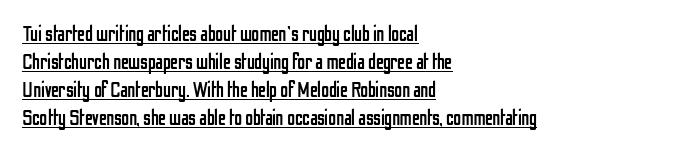
Q: Is the text bold? A: No.
Q: Is the text italic (slanted)? A: No, it is upright.
Q: Is the text underlined? A: Yes.
Q: How is the paragraph aligned? A: Left-aligned.
Q: Is the spacing between letters normal or unusually wide? A: Normal.
Q: Is the spacing between lines tight, normal or loose? A: Normal.
